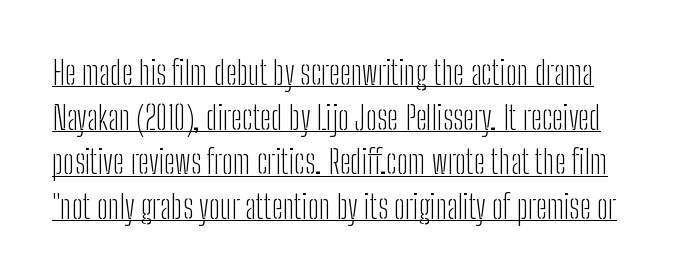
Q: Is the text bold? A: No.
Q: Is the text italic (slanted)? A: No, it is upright.
Q: Is the typeface a serif or a sans-serif typeface? A: Sans-serif.
Q: Is the text underlined? A: Yes.
Q: Is the spacing between letters normal or unusually wide? A: Normal.
Q: Is the spacing between lines tight, normal or loose? A: Normal.
Q: Width (condensed, normal, or wide)? A: Condensed.
Q: Stroke contrast? A: Low.
Q: x-height? A: Medium.
Q: Monospaced? A: No.
